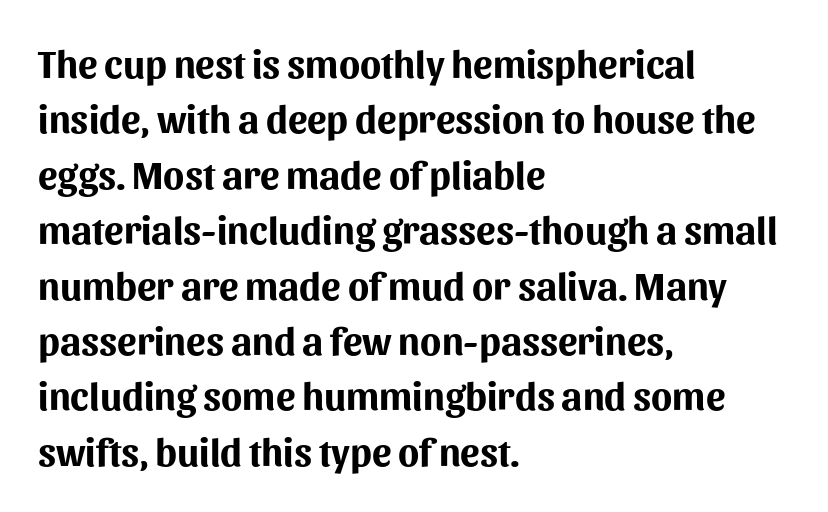
This is the regular roman posture of the typeface. Compared with typical body copy, the letter spacing here is the same. These lines sit exactly where default settings would place them. This sample has the flowing, uneven cadence of proportional lettering.
